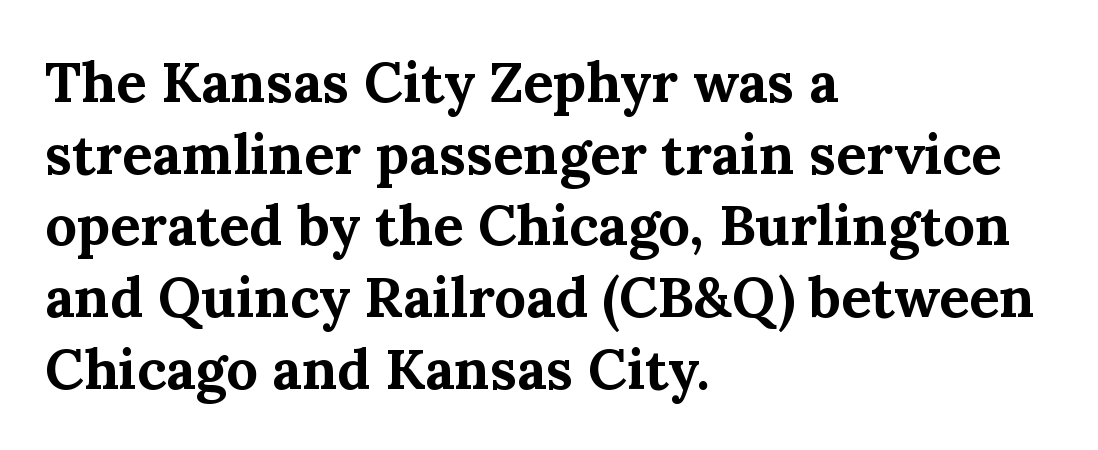
The image shows 56 px bold serif type, upright; set left-aligned, normal line spacing (1.28x), normal letter spacing, not underlined; medium stroke contrast and a medium x-height.
